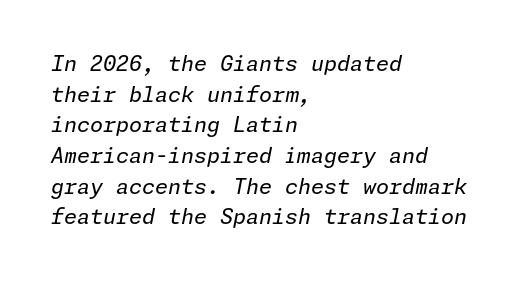
The image shows 21 px text type, italic (leaning right); set left-aligned, normal line spacing (1.46x), normal letter spacing, not underlined.
